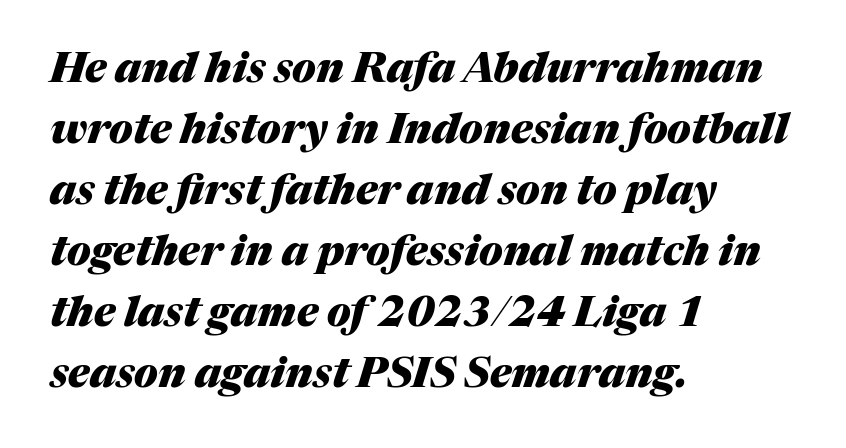
Is this a fixed-width face? No — the glyphs have proportional, varying widths. A typesetter would mark this as italic. The gap between lines stays unmarked. The horizontal fit of the characters is conventional and even. Does the leading feel generous? No, just average.
